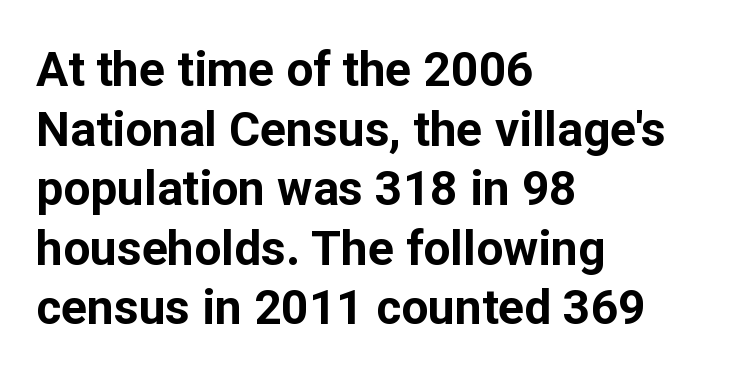
The lines in this sample share a left origin and differ only in where they stop. No italicization has been applied; the sample stays upright. Proportional: the letters do not fall into vertical columns. A full-strength bold gives these letters their thick strokes. Unmarked baselines from the first word to the last. What stands out about the letter spacing? Nothing — it is the standard amount.
